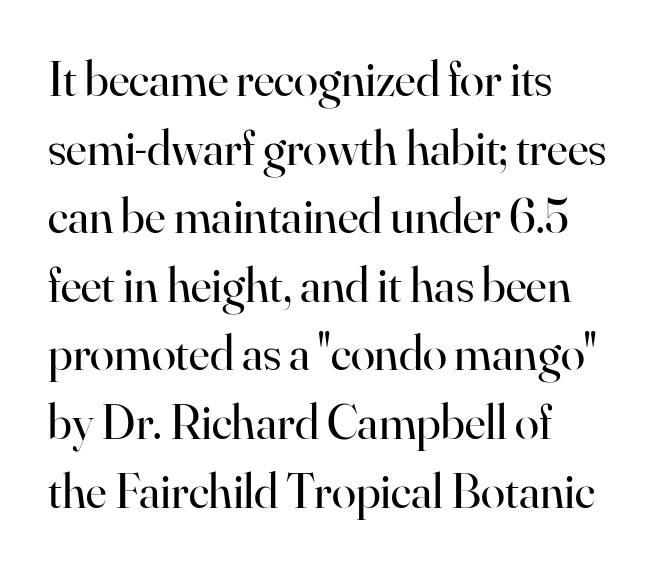
{"serif": "yes", "italic": "no", "bold": "no", "weight": "regular", "width": "normal", "stroke_contrast": "high", "x_height": "small", "monospaced": "no", "underline": "no", "align": "left", "line_spacing": "normal", "line_spacing_ratio": 1.4, "letter_spacing": "normal", "letter_spacing_em": 0.0, "glyph_px": 49}
